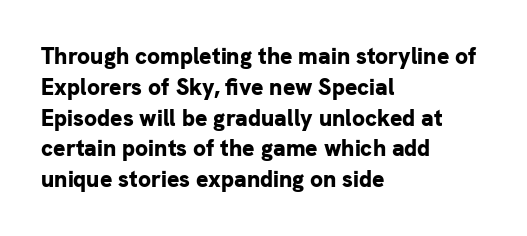
Q: Is the text bold? A: Yes.
Q: Is the text italic (slanted)? A: No, it is upright.
Q: Is the text underlined? A: No.
Q: How is the paragraph aligned? A: Left-aligned.
Q: Is the spacing between letters normal or unusually wide? A: Normal.
Q: Is the spacing between lines tight, normal or loose? A: Normal.
